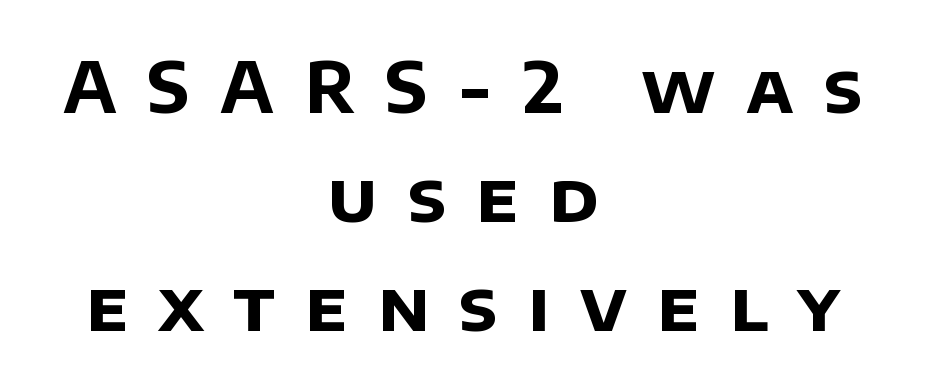
The rendering uses a moderate line-height, typical for paragraphs. The typeface chosen for these lines omits serifs. Set as a true bold cut, around the 700 mark. Look at the tracking — it's clearly loosened, letters drifting apart.
